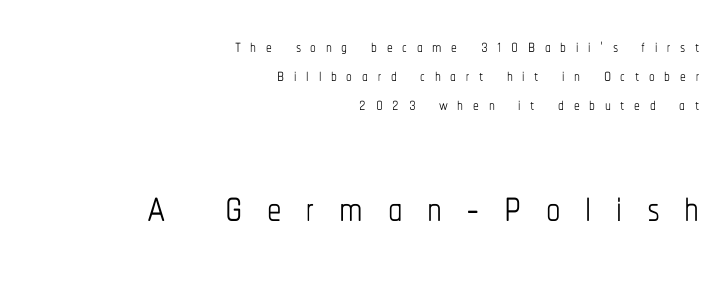
The foot of each line stays bare and open. Is the block centered? No — it sits flush against the right margin. Regular leading. Letters have the restrained weight of plain body copy at most. Spacing verdict: proportional, widths tailored to each character.
